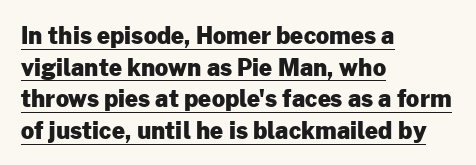
The image shows 23 px bold type, upright; set left-aligned, normal line spacing (1.37x), normal letter spacing, underlined.
